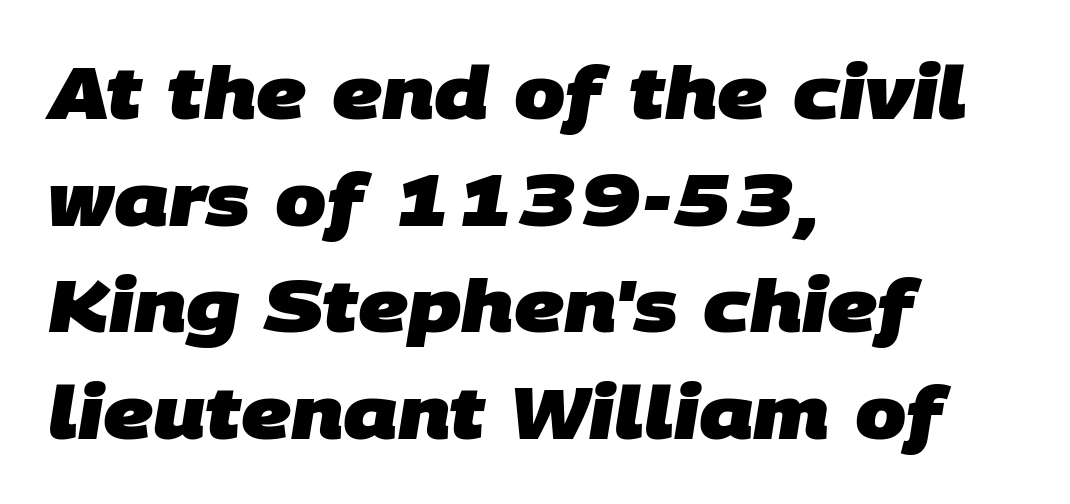
{"serif": "no", "bold": "yes", "weight": "heavy", "width": "normal", "stroke_contrast": "low", "x_height": "large", "monospaced": "no", "underline": "no", "align": "left", "line_spacing": "normal", "line_spacing_ratio": 1.46, "letter_spacing": "normal", "letter_spacing_em": 0.0, "glyph_px": 73}
